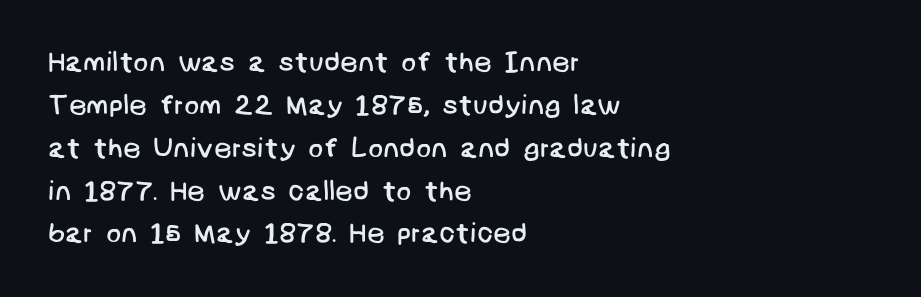
The image shows 28 px regular-weight sans-serif type; set left-aligned, normal line spacing (1.53x), normal letter spacing, not underlined; low stroke contrast and a large x-height.
